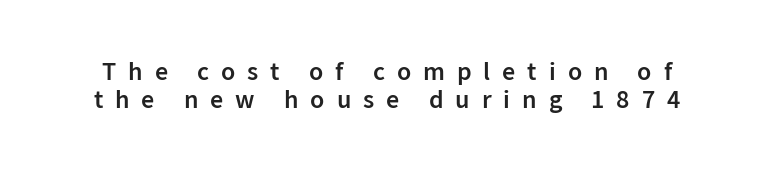
Glyph-to-glyph distance is far greater than everyday printed text. The face used here is a semibold: visibly heavier than regular, lighter than bold. Just letters on the line, the space beneath them empty. Line spacing here is tight. This is roman type, the default non-slanted kind.
